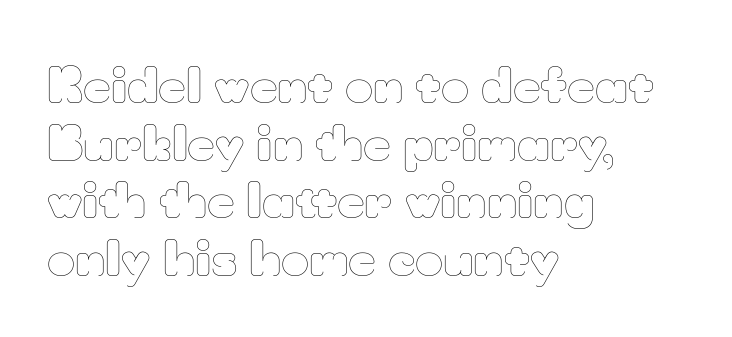
The lettering holds an erect, upright posture throughout. Stroke mass is kept to a normal reading level or below. These lines are set flush left with a ragged right edge. Anything drawn beneath the words? Only blank space.
